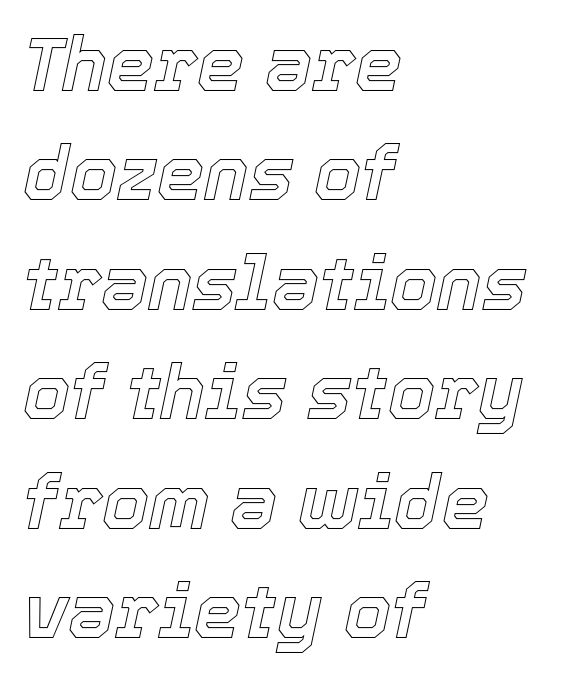
Q: Is the text italic (slanted)? A: Yes, it leans right by about 12 degrees.
Q: Is the text underlined? A: No.
Q: How is the paragraph aligned? A: Left-aligned.
Q: Is the spacing between letters normal or unusually wide? A: Normal.
Q: Is the spacing between lines tight, normal or loose? A: Normal.
Q: Width (condensed, normal, or wide)? A: Normal.
Q: x-height? A: Medium.
Q: Monospaced? A: No.
